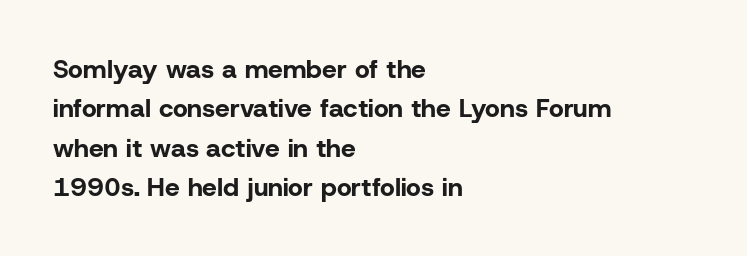
Q: Is the text bold? A: Yes.
Q: Is the text italic (slanted)? A: No, it is upright.
Q: Is the text underlined? A: No.
Q: How is the paragraph aligned? A: Left-aligned.
Q: Is the spacing between letters normal or unusually wide? A: Normal.
Q: Is the spacing between lines tight, normal or loose? A: Normal.
